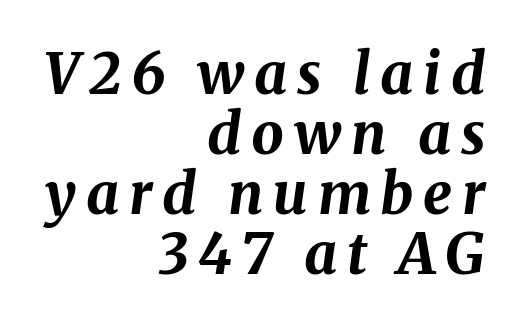
The image shows 57 px bold type, italic (leaning right); set right-aligned, tight line spacing (1.05x), not underlined; medium stroke contrast and a medium x-height.
